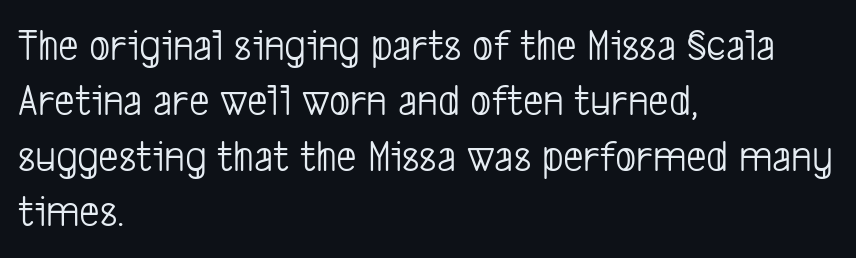
Type without underlining. One-word summary of the alignment: left. The strokes are not fattened; the text isn't bold. Check where the strokes stop: nothing finishes them off — pure sans. The rendering uses natural spacing where letterforms have individual widths. Nothing unusual about the tracking: characters are spaced as the font intends.
